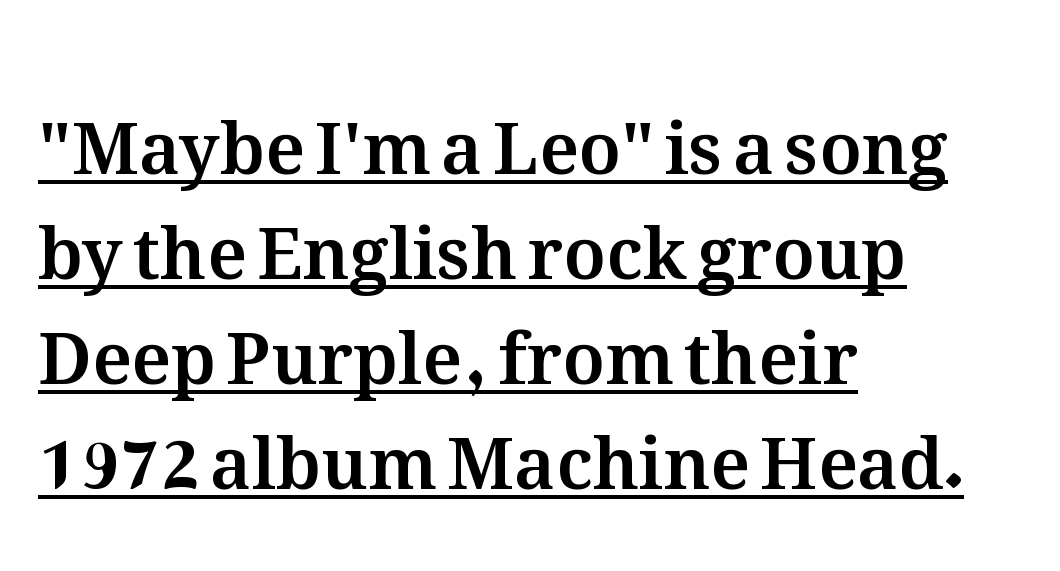
The image shows 71 px text type, upright; set left-aligned, normal line spacing (1.48x), normal letter spacing, underlined; medium stroke contrast and a medium x-height.
